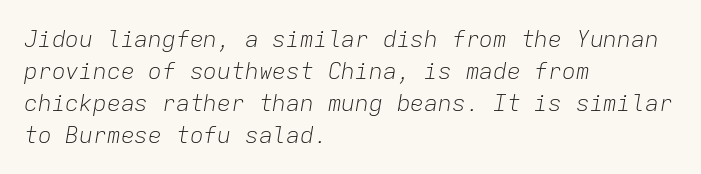
The line texture is even and compact thanks to regular tracking. This sample uses an oblique cut, with every glyph tilted off the vertical. Every row of glyphs begins at an identical x-position on the left. The space beneath each line is pristine and unruled. Rows of type keep a routine distance in the vertical direction.
